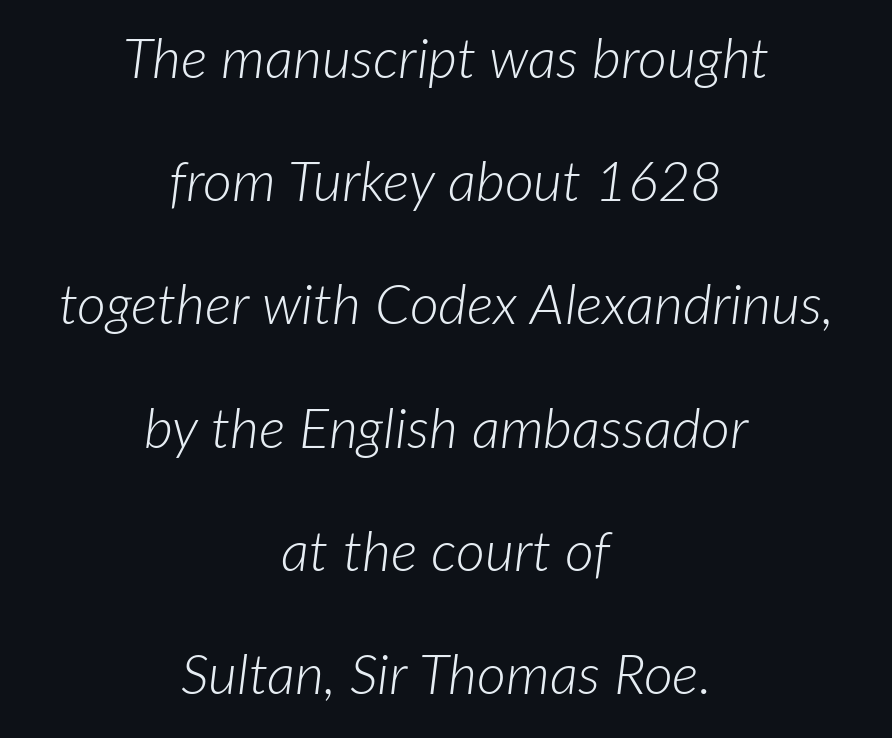
{"italic": "yes", "lean": "right", "slant_degrees": 7, "bold": "no", "weight": "light", "width": "normal", "stroke_contrast": "low", "x_height": "medium", "monospaced": "no", "underline": "no", "align": "center", "line_spacing": "loose", "line_spacing_ratio": 2.2, "letter_spacing": "normal", "letter_spacing_em": 0.0, "glyph_px": 56}
